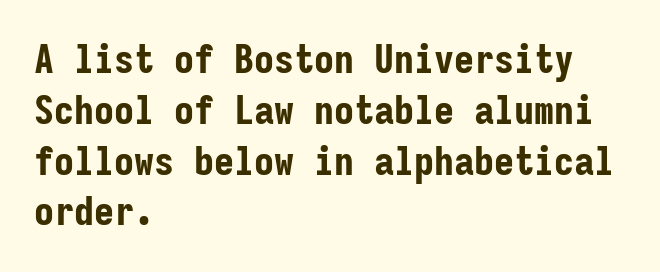
The image shows 40 px bold, condensed sans-serif type, upright, monospaced; set left-aligned, normal line spacing (1.27x), normal letter spacing, not underlined; low stroke contrast and a medium x-height.
